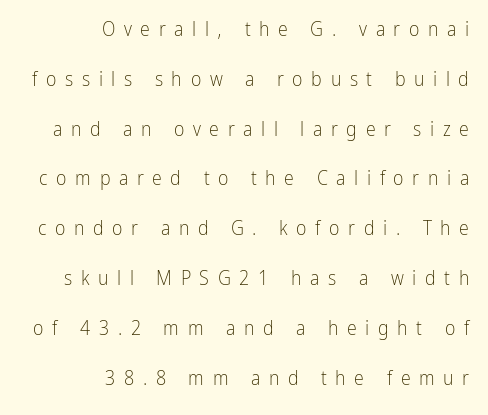
{"italic": "no", "bold": "no", "underline": "no", "align": "right", "line_spacing": "loose", "line_spacing_ratio": 2.49, "letter_spacing": "wide", "letter_spacing_em": 0.43, "glyph_px": 20}
